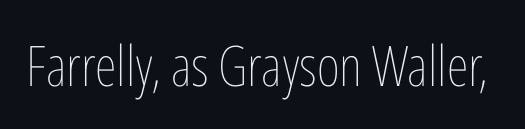
Q: Is the text bold? A: No.
Q: Is the text italic (slanted)? A: No, it is upright.
Q: Is the text underlined? A: No.
Q: Is the spacing between letters normal or unusually wide? A: Normal.
Q: Width (condensed, normal, or wide)? A: Condensed.
Q: Stroke contrast? A: Low.
Q: x-height? A: Medium.
Q: Monospaced? A: No.
